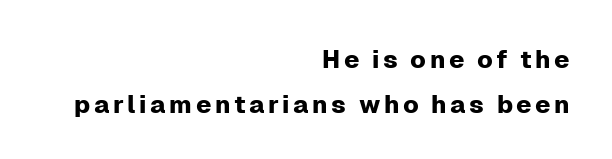
The image shows 25 px text type, upright; set right-aligned, line spacing 1.8x, not underlined.
